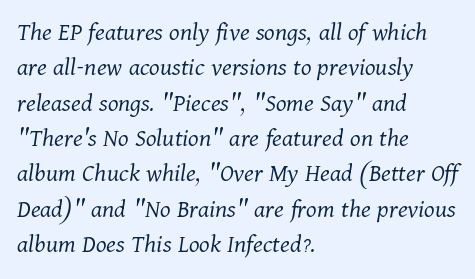
Leading matches the norm, producing a regular column. Compared with a centered layout, this one pins lines to the left instead. A clean baseline with only descenders dipping below it. Posture: slanted. The passage shown has conventional tracking throughout. Heaviness? Minimal to ordinary, like unemphasized prose.
